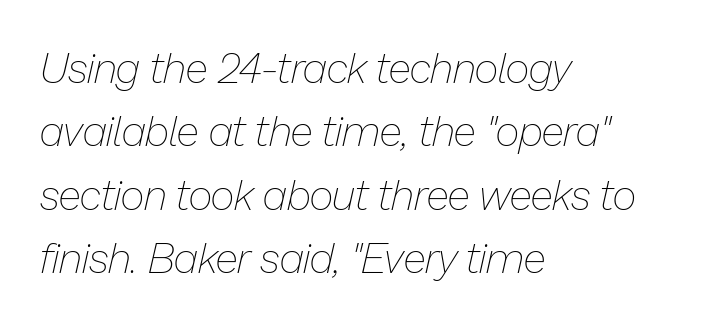
{"italic": "yes", "lean": "right", "slant_degrees": 13, "bold": "no", "weight": "thin", "width": "normal", "stroke_contrast": "low", "x_height": "medium", "monospaced": "no", "underline": "no", "align": "left", "line_spacing": "normal", "line_spacing_ratio": 1.51, "letter_spacing": "normal", "letter_spacing_em": 0.0, "glyph_px": 42}
